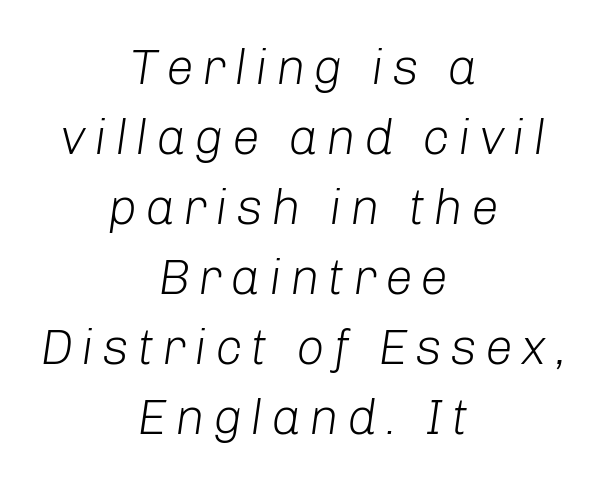
Q: Is the text bold? A: No.
Q: Is the text italic (slanted)? A: Yes, it leans right by about 8 degrees.
Q: Is the text underlined? A: No.
Q: How is the paragraph aligned? A: Centered.
Q: Is the spacing between lines tight, normal or loose? A: Normal.
Q: Width (condensed, normal, or wide)? A: Normal.
Q: Stroke contrast? A: Low.
Q: x-height? A: Medium.
Q: Monospaced? A: No.
